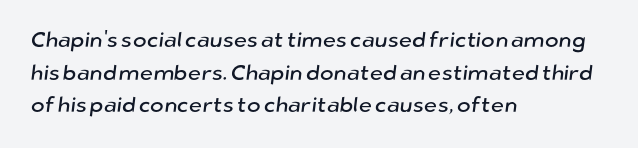
{"underline": "no", "align": "left", "line_spacing": "normal", "line_spacing_ratio": 1.55, "letter_spacing": "normal", "letter_spacing_em": 0.0, "glyph_px": 21}
